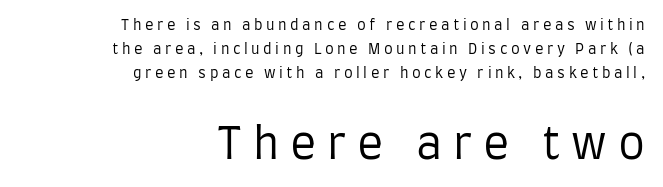
Block two is the big one; block one sits smaller above it. Visually the block forms a straight wall on the right and a jagged coastline on the left. Bare-footed words on every line. The tracking jumps out immediately: characters are airy and widely separated. You could not count columns in this text — the font is proportionally spaced.
